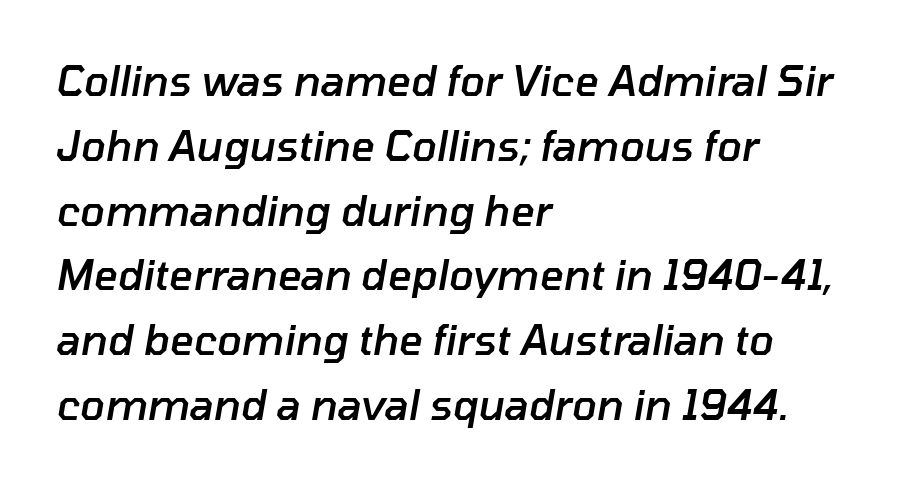
{"italic": "yes", "lean": "right", "slant_degrees": 10, "bold": "semi", "weight": "semibold", "width": "normal", "stroke_contrast": "low", "x_height": "medium", "monospaced": "no", "underline": "no", "align": "left", "line_spacing": "normal", "line_spacing_ratio": 1.58, "letter_spacing": "normal", "letter_spacing_em": 0.0, "glyph_px": 41}
